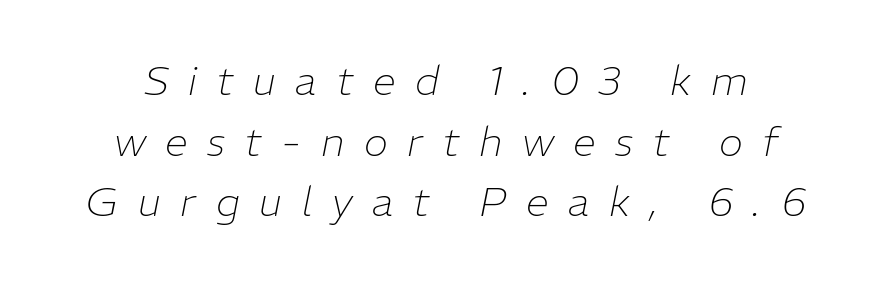
The image shows 41 px thin type, italic (leaning right); set centered, normal line spacing (1.48x), unusually wide letter spacing (+0.48 em), not underlined; low stroke contrast and a medium x-height.
